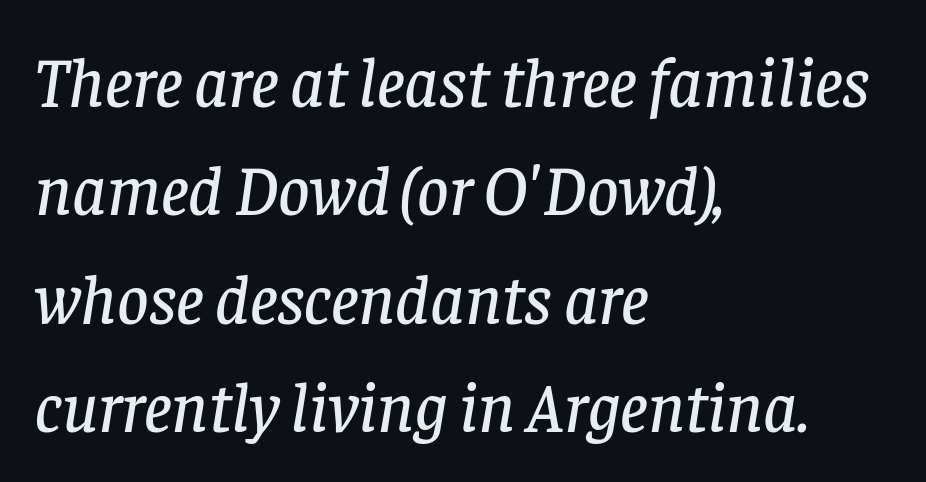
The image shows 69 px serif type, italic (leaning right); set left-aligned, normal line spacing (1.57x), normal letter spacing, not underlined; low stroke contrast and a large x-height.
